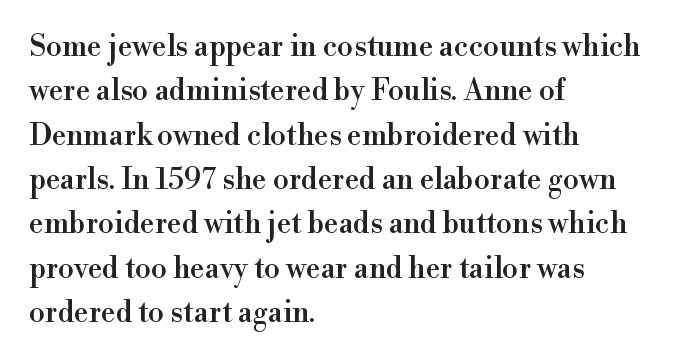
{"serif": "yes", "italic": "no", "width": "normal", "x_height": "small", "monospaced": "no", "underline": "no", "align": "left", "line_spacing": "normal", "line_spacing_ratio": 1.53, "letter_spacing": "normal", "letter_spacing_em": 0.0, "glyph_px": 29}
